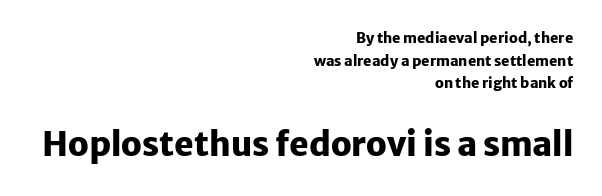
The lettering holds an erect, upright posture throughout. Rule under the text: the space is simply empty. Notice how the passage keeps a crisp vertical edge on the right only. Here the designer chose a conventional face with non-uniform glyph widths.
